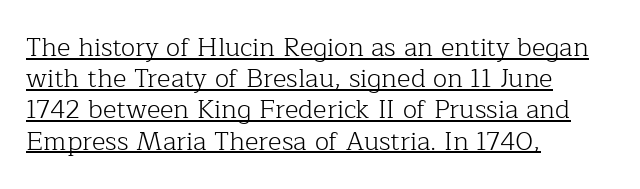
Q: Is the text bold? A: No.
Q: Is the text italic (slanted)? A: No, it is upright.
Q: Is the text underlined? A: Yes.
Q: How is the paragraph aligned? A: Left-aligned.
Q: Is the spacing between letters normal or unusually wide? A: Normal.
